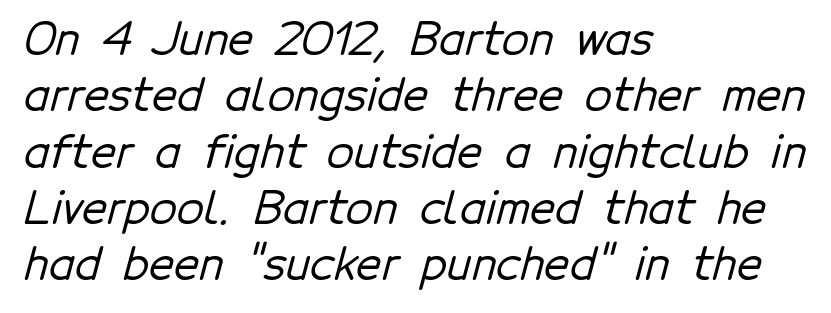
{"serif": "no", "width": "normal", "stroke_contrast": "low", "x_height": "medium", "monospaced": "no", "underline": "no", "align": "left", "line_spacing": "normal", "line_spacing_ratio": 1.28, "letter_spacing": "normal", "letter_spacing_em": 0.0, "glyph_px": 44}
